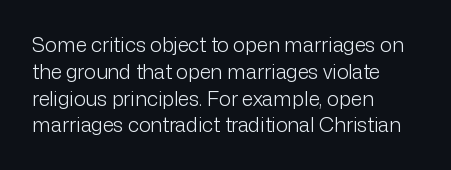
Q: Is the text bold? A: No.
Q: Is the text italic (slanted)? A: No, it is upright.
Q: Is the text underlined? A: No.
Q: How is the paragraph aligned? A: Left-aligned.
Q: Is the spacing between letters normal or unusually wide? A: Normal.
Q: Is the spacing between lines tight, normal or loose? A: Normal.
